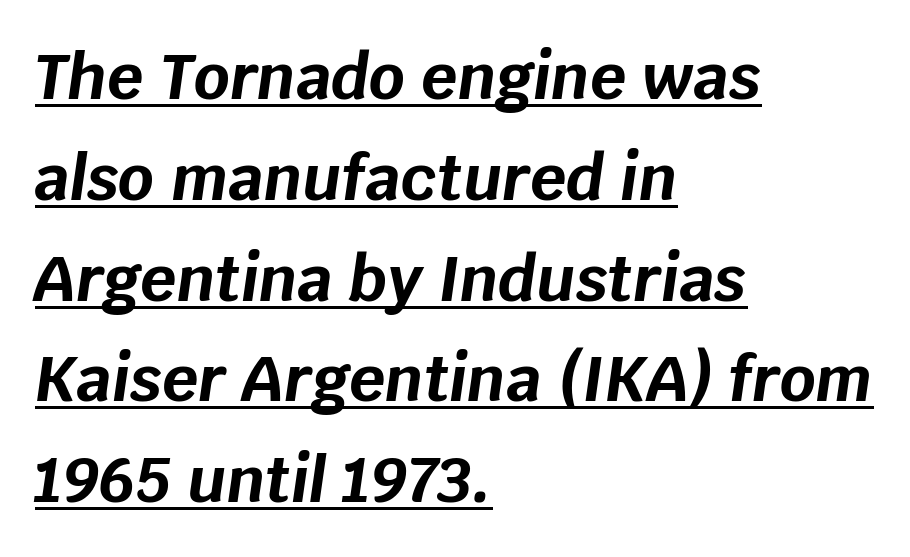
Q: Is the text bold? A: Yes.
Q: Is the text italic (slanted)? A: Yes, it leans right by about 8 degrees.
Q: Is the text underlined? A: Yes.
Q: How is the paragraph aligned? A: Left-aligned.
Q: Is the spacing between letters normal or unusually wide? A: Normal.
Q: Is the spacing between lines tight, normal or loose? A: Normal.
Q: Width (condensed, normal, or wide)? A: Normal.
Q: Stroke contrast? A: Low.
Q: x-height? A: Large.
Q: Monospaced? A: No.
